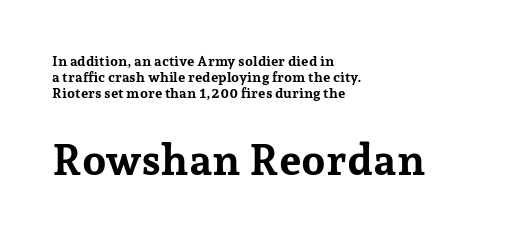
Q: Is the text bold? A: Yes.
Q: Is the text italic (slanted)? A: No, it is upright.
Q: Is the typeface a serif or a sans-serif typeface? A: Serif.
Q: Is the text underlined? A: No.
Q: How is the paragraph aligned? A: Left-aligned.
Q: Is the spacing between letters normal or unusually wide? A: Normal.
Q: Is the spacing between lines tight, normal or loose? A: Tight.
Q: Which block of text is set in a larger size, the first (top) or the second (bottom)? A: The second (bottom) one.
Q: Width (condensed, normal, or wide)? A: Normal.
Q: Stroke contrast? A: Low.
Q: x-height? A: Medium.
Q: Monospaced? A: No.
